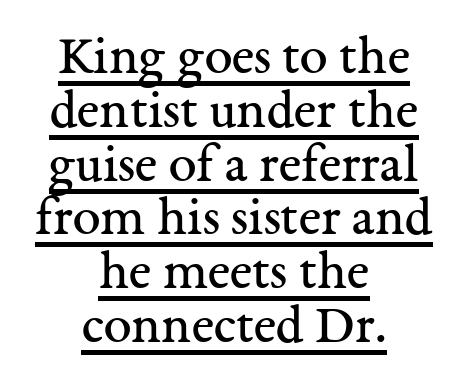
This rendering employs a face with finishing strokes, i.e., a serif. The lines are packed closely together with very little leading. The typeface has the unassuming heft of standard copy or less. Reading down the block, each line starts at a different indent, mirrored at its end. The line texture is even and compact thanks to regular tracking. These lines are rendered in a variable-pitch font.
